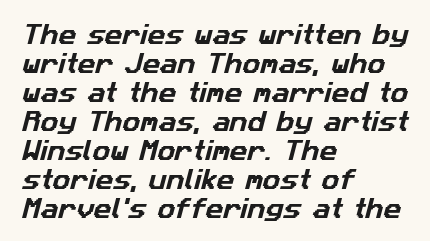
{"underline": "no", "align": "left", "line_spacing": "normal", "line_spacing_ratio": 1.32, "letter_spacing": "normal", "letter_spacing_em": 0.0, "glyph_px": 22}
